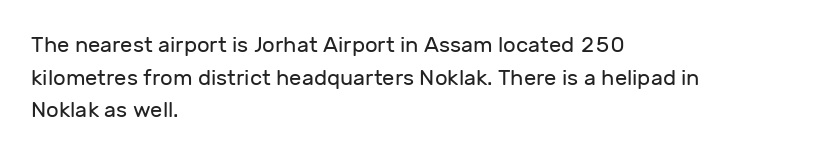
The image shows 22 px text type, upright; set left-aligned, normal line spacing (1.48x), normal letter spacing, not underlined.
